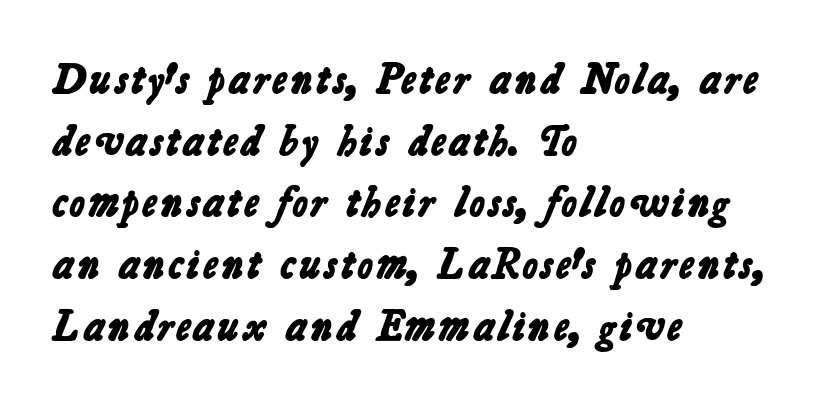
The image shows 42 px bold sans-serif type; set left-aligned, normal line spacing (1.47x), normal letter spacing, not underlined; low stroke contrast and a medium x-height.
